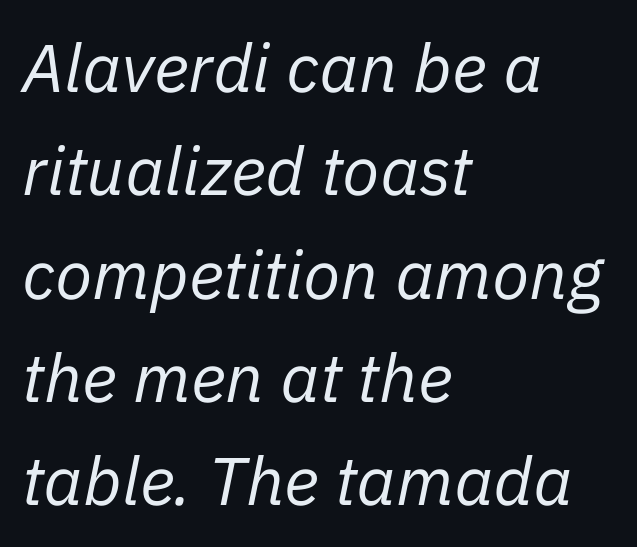
Is the letter spacing exaggerated? No — it looks like the ordinary default. Letters have the restrained weight of plain body copy at most. A normal amount of white space separates one row of letters from the next. The paragraph shown leans on its left margin. Varying glyph widths throughout — classic text-font behaviour.
